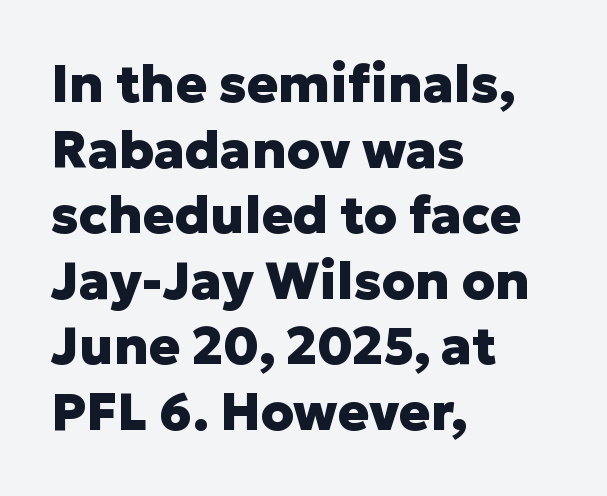
The image shows 52 px heavy sans-serif type, upright; set left-aligned, normal line spacing (1.26x), normal letter spacing, not underlined; low stroke contrast and a medium x-height.
